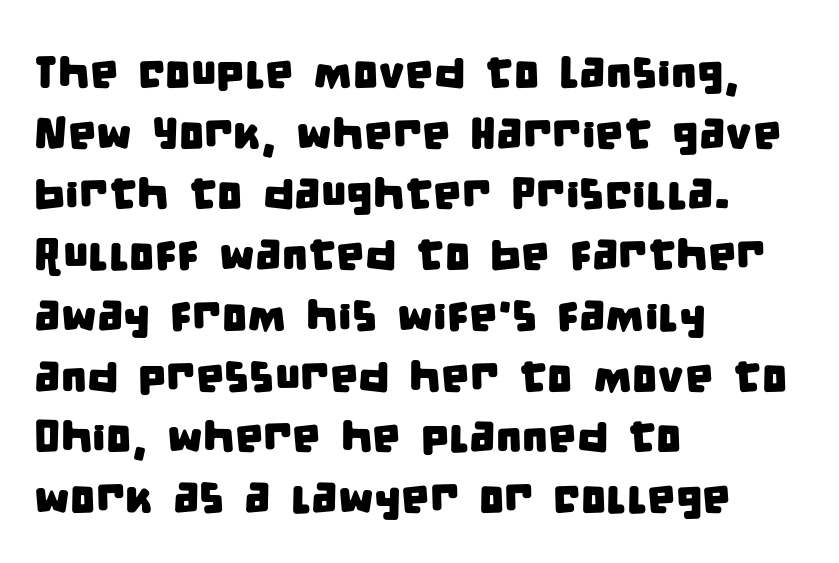
The image shows 45 px condensed sans-serif type; set left-aligned, normal line spacing (1.35x), normal letter spacing, not underlined; low stroke contrast and a large x-height.
